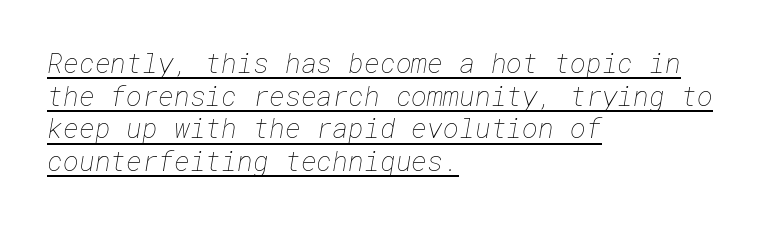
These lines stack with their left ends in a neat column. The gaps between neighbouring characters are ordinary and unremarkable. The face used here appears with an underline applied. The weight tops out at a normal text grade.
